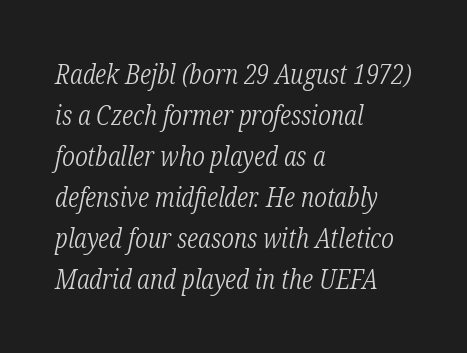
Leading matches the norm, producing a regular column. Compared with typical body copy, the letter spacing here is the same. When letters slant like this, we call the style italic. Honestly, there is no underline to notice here at all. The face looks like a standard text weight, possibly lighter. The paragraph has a hard left edge and a soft right edge.
